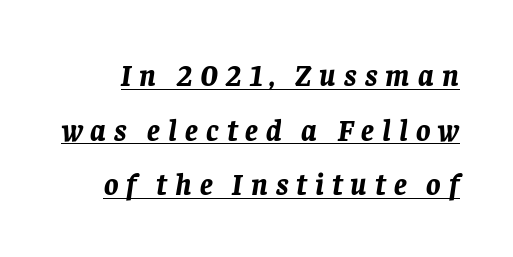
The text carries the slant typical of an italic or oblique font. The string is rendered with underlining switched on. The type is letterspaced generously, with wide tracking. Looks like regular typesetting: each glyph gets only the width it needs. The font is running at its bold setting.
